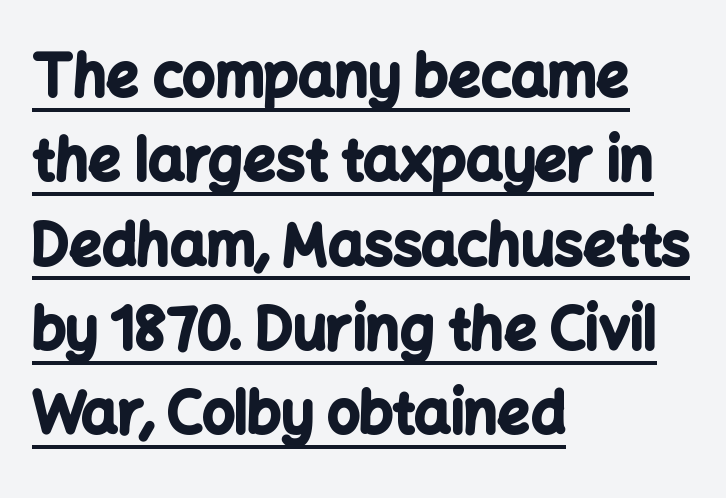
The letters advance in unequal steps, a hallmark of proportional type. Italic: no, the glyphs are upright roman. This block has exactly the height ordinary leading produces. The tracking reads as untouched default to a designer's eye. Look at the stroke-to-counter ratio: heavy, a bold. The designer went with a sans here, leaving each stem footless.
